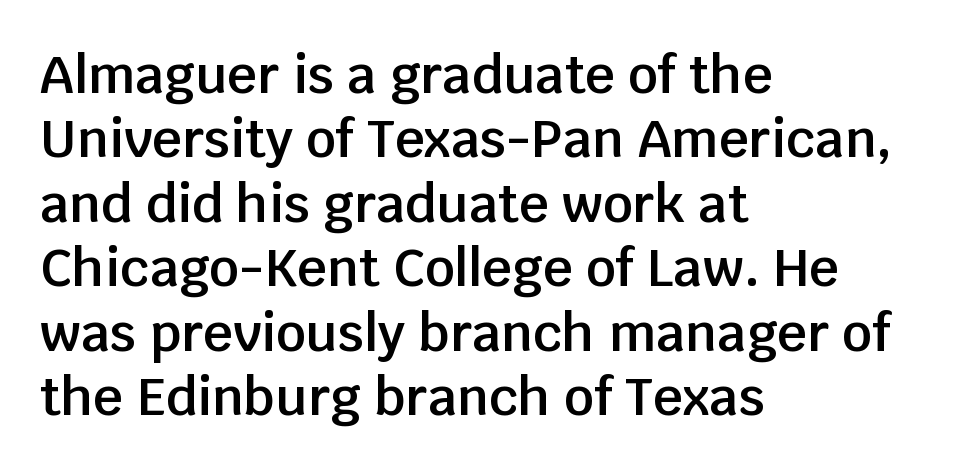
The image shows 52 px semibold sans-serif type, upright; set left-aligned, line spacing 1.24x, normal letter spacing, not underlined; low stroke contrast and a large x-height.
